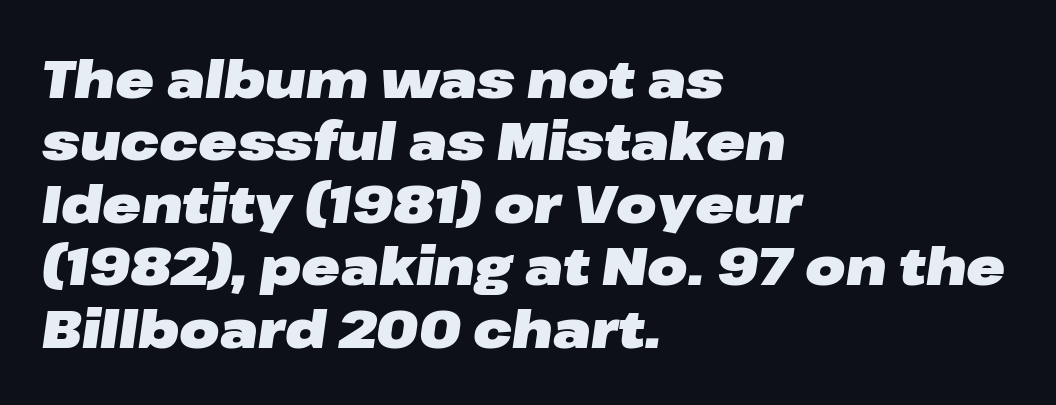
Q: Is the text bold? A: Yes.
Q: Is the text italic (slanted)? A: Yes, it leans right by about 8 degrees.
Q: Is the text underlined? A: No.
Q: How is the paragraph aligned? A: Left-aligned.
Q: Is the spacing between letters normal or unusually wide? A: Normal.
Q: Width (condensed, normal, or wide)? A: Wide.
Q: Stroke contrast? A: Low.
Q: x-height? A: Medium.
Q: Monospaced? A: No.
